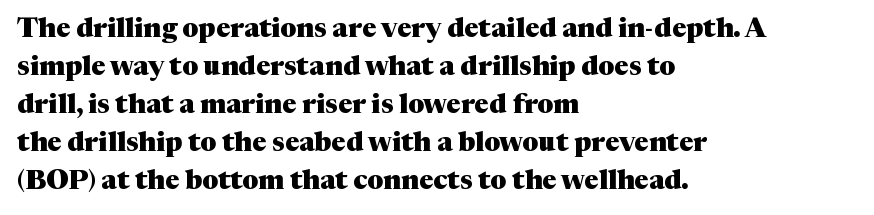
The image shows 27 px bold type, upright; set left-aligned, normal line spacing (1.41x), normal letter spacing, not underlined.
